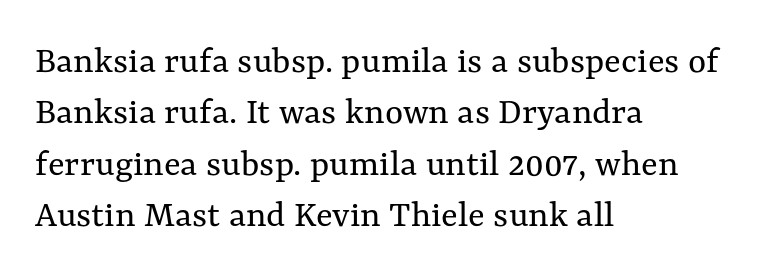
Compared with a centered layout, this one pins lines to the left instead. Each letter keeps its own natural width here, so spacing adapts to shape. The leading is moderate, giving the passage an even texture. The specimen reads as upright at a glance.
